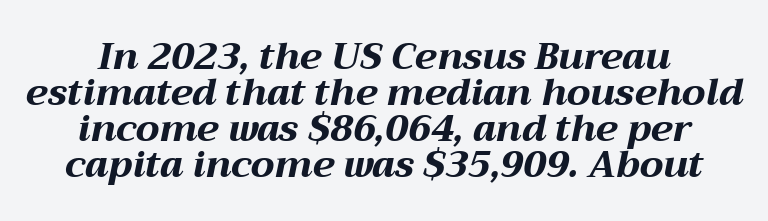
Q: Is the text bold? A: Yes.
Q: Is the text italic (slanted)? A: Yes, it leans right by about 12 degrees.
Q: Is the text underlined? A: No.
Q: Is the spacing between letters normal or unusually wide? A: Normal.
Q: Is the spacing between lines tight, normal or loose? A: Tight.
Q: Width (condensed, normal, or wide)? A: Wide.
Q: Stroke contrast? A: Medium.
Q: x-height? A: Medium.
Q: Monospaced? A: No.
